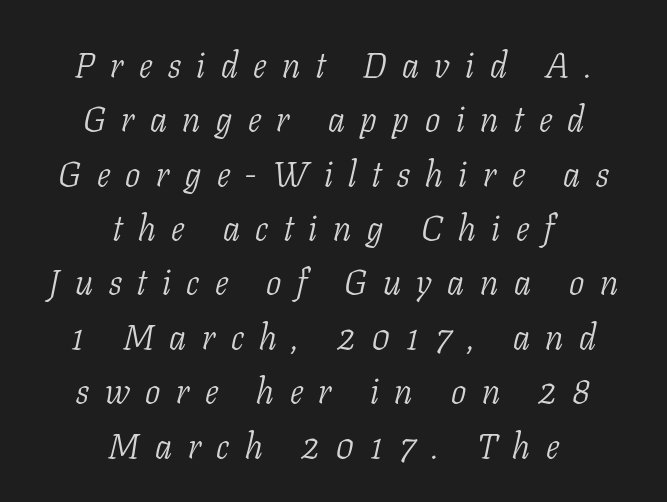
Is the type slanted? Yes — the strokes lean at a clear angle. Loose tracking; the words dissolve into strings of separated letters. Weight: not bold — regular or lighter. The string is rendered with underlining switched off. Summary of vertical rhythm: regular, with standard interline spacing.
